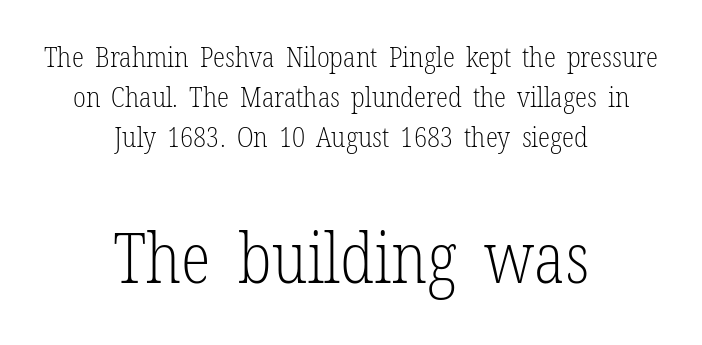
The image shows 69 px light, condensed serif type, upright; set centered, normal line spacing (1.43x), normal letter spacing, not underlined; the second (bottom) block is 2.46x larger; low stroke contrast and a medium x-height.
